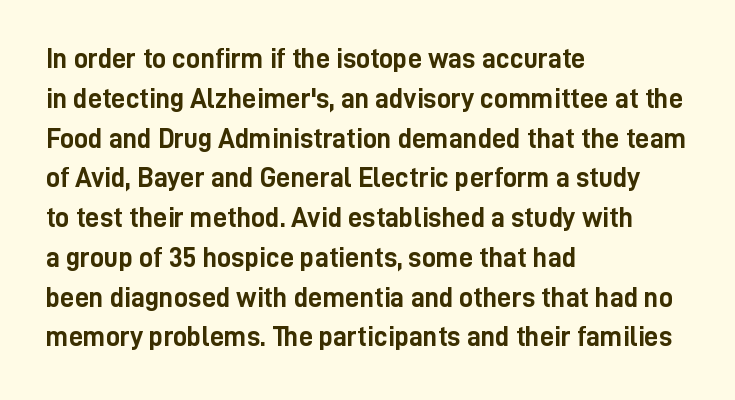
The image shows 28 px semibold, condensed sans-serif type, upright; set left-aligned, normal line spacing (1.42x), normal letter spacing, not underlined; low stroke contrast and a medium x-height.
